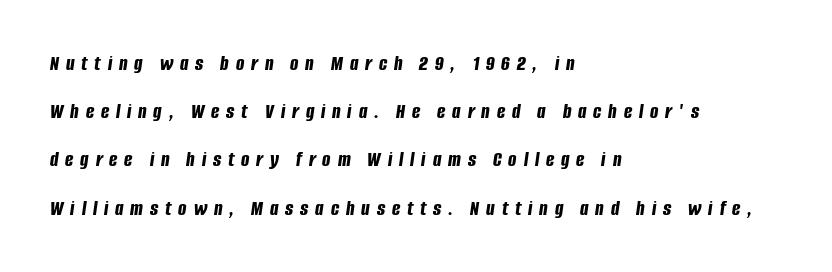
The image shows 22 px bold type, italic (leaning right); set left-aligned, loose line spacing (2.19x), unusually wide letter spacing (+0.31 em), not underlined.
